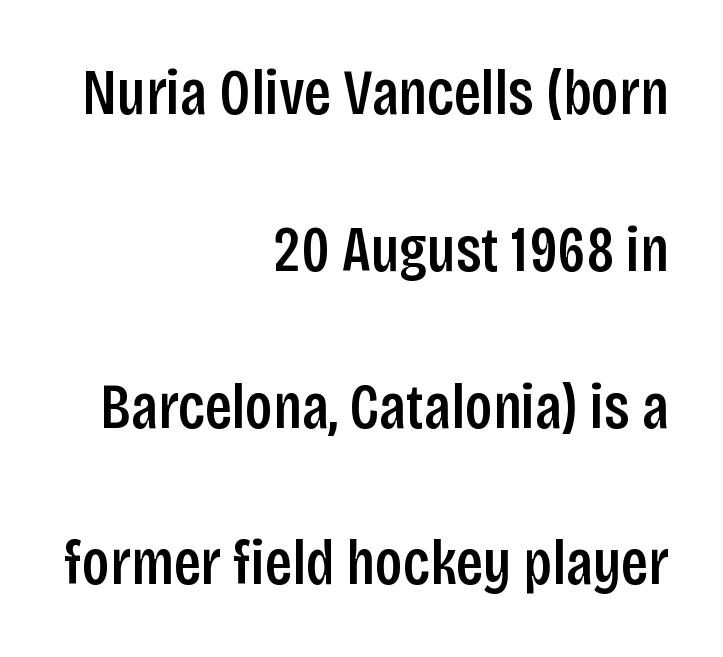
Q: Is the text bold? A: Semi-bold.
Q: Is the text italic (slanted)? A: No, it is upright.
Q: Is the typeface a serif or a sans-serif typeface? A: Sans-serif.
Q: Is the text underlined? A: No.
Q: How is the paragraph aligned? A: Right-aligned.
Q: Is the spacing between letters normal or unusually wide? A: Normal.
Q: Is the spacing between lines tight, normal or loose? A: Loose.
Q: Width (condensed, normal, or wide)? A: Condensed.
Q: Stroke contrast? A: Low.
Q: x-height? A: Large.
Q: Monospaced? A: No.
